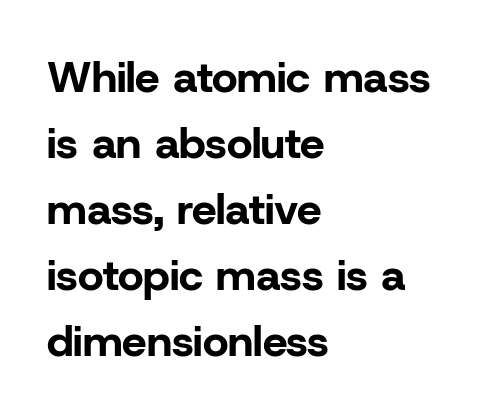
Heavy, bold letterforms. The passage shown has conventional tracking throughout. Quick note: not italic, upright. Is there much room between lines? A standard amount, neither cramped nor airy. If you drew a ruler down the left edge, every line would touch it. The rendering uses natural spacing where letterforms have individual widths.
